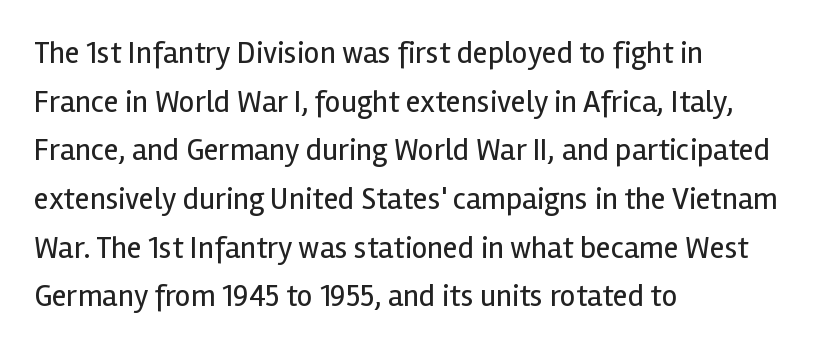
{"serif": "no", "italic": "no", "bold": "no", "weight": "regular", "width": "normal", "x_height": "medium", "monospaced": "no", "underline": "no", "align": "left", "line_spacing": "normal", "line_spacing_ratio": 1.57, "letter_spacing": "normal", "letter_spacing_em": 0.0, "glyph_px": 31}
